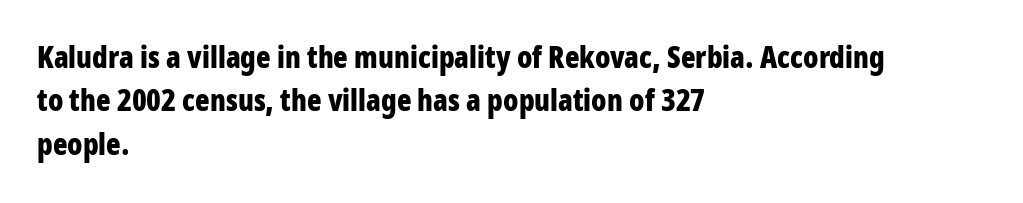
This sample keeps an unexceptional amount of space between lines. Spacing verdict: proportional, widths tailored to each character. In terms of weight, the rendering is a true, heavy bold. This sample uses a sans-serif face. Caption: multi-line text, flush left, ragged right. Letter spacing: default.
